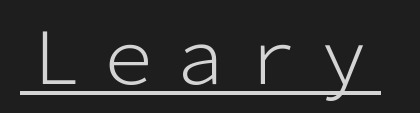
Q: Is the text bold? A: No.
Q: Is the text italic (slanted)? A: No, it is upright.
Q: Is the typeface a serif or a sans-serif typeface? A: Sans-serif.
Q: Is the text underlined? A: Yes.
Q: Is the spacing between letters normal or unusually wide? A: Normal.
Q: Width (condensed, normal, or wide)? A: Normal.
Q: Stroke contrast? A: Low.
Q: x-height? A: Medium.
Q: Monospaced? A: No.
